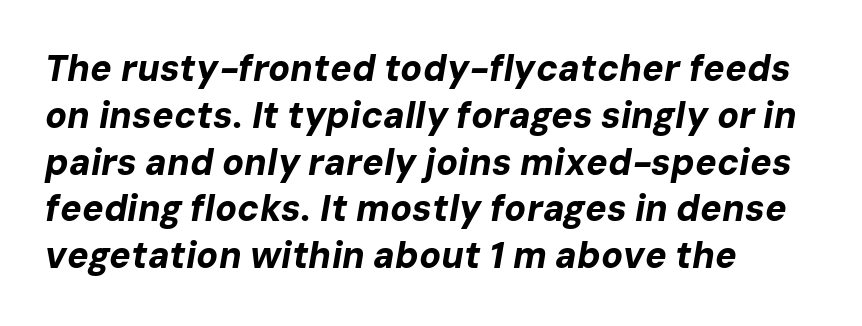
{"italic": "yes", "lean": "right", "slant_degrees": 10, "bold": "yes", "weight": "bold", "width": "normal", "stroke_contrast": "low", "x_height": "medium", "monospaced": "no", "underline": "no", "align": "left", "line_spacing": "normal", "line_spacing_ratio": 1.3, "letter_spacing": "normal", "letter_spacing_em": 0.0, "glyph_px": 36}
